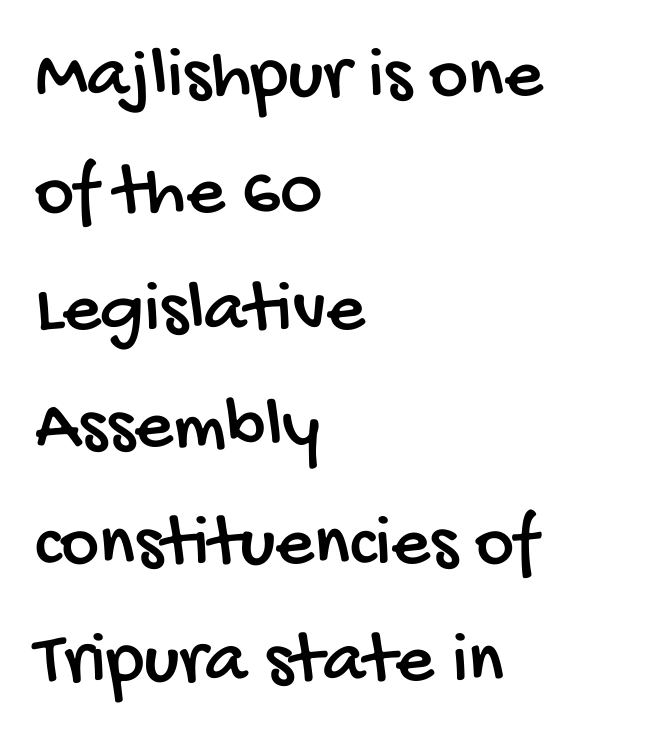
Q: Is the typeface a serif or a sans-serif typeface? A: Sans-serif.
Q: Is the text underlined? A: No.
Q: How is the paragraph aligned? A: Left-aligned.
Q: Is the spacing between letters normal or unusually wide? A: Normal.
Q: Is the spacing between lines tight, normal or loose? A: Normal.
Q: Width (condensed, normal, or wide)? A: Condensed.
Q: Stroke contrast? A: Low.
Q: x-height? A: Large.
Q: Monospaced? A: No.
